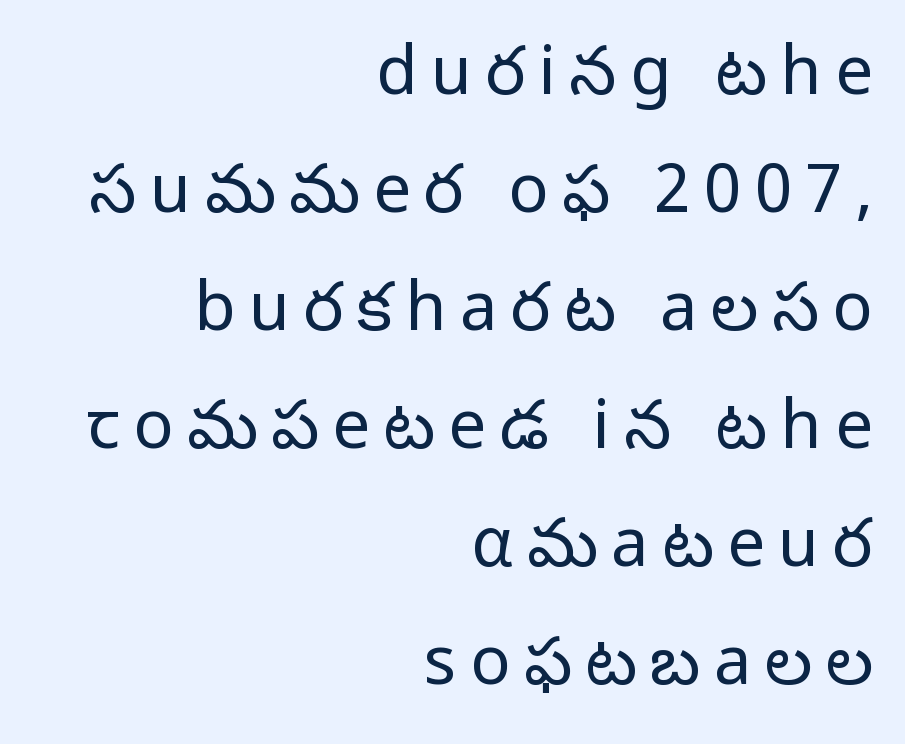
{"serif": "no", "italic": "no", "bold": "no", "weight": "regular", "width": "normal", "stroke_contrast": "low", "x_height": "medium", "monospaced": "no", "underline": "no", "align": "right", "line_spacing_ratio": 1.76, "letter_spacing": "wide", "letter_spacing_em": 0.2, "glyph_px": 67}
